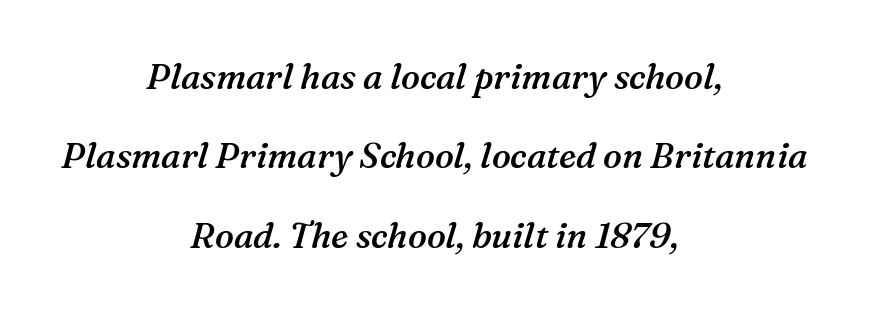
Weight check: semibold — heavier than regular, not quite bold. Letter spacing: default. Line starts and ends both wander, symmetrically. Leading: increased. Typographically, this falls in the serif category. Looks like regular typesetting: each glyph gets only the width it needs.
